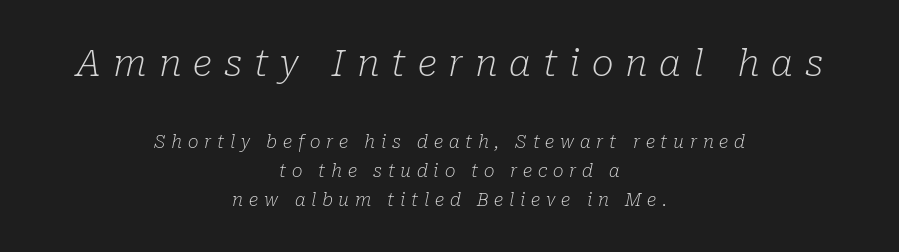
The face used here is proportionally spaced, like ordinary book or web type. You can tell it's italic because the verticals aren't actually vertical. The cut favours lightness, reaching ordinary text weight at its darkest. Larger block? The one above; the one below is distinctly smaller.
